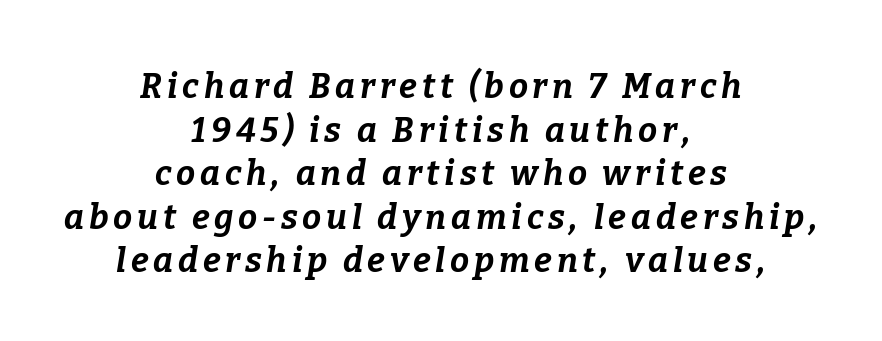
Q: Is the text bold? A: Yes.
Q: Is the text italic (slanted)? A: Yes, it leans right by about 9 degrees.
Q: Is the text underlined? A: No.
Q: How is the paragraph aligned? A: Centered.
Q: Is the spacing between lines tight, normal or loose? A: Normal.
Q: Width (condensed, normal, or wide)? A: Normal.
Q: Stroke contrast? A: Low.
Q: x-height? A: Medium.
Q: Monospaced? A: No.
